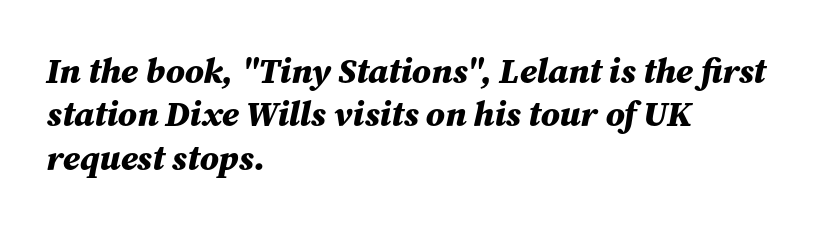
Q: Is the text bold? A: Yes.
Q: Is the text italic (slanted)? A: Yes, it leans right by about 12 degrees.
Q: Is the text underlined? A: No.
Q: How is the paragraph aligned? A: Left-aligned.
Q: Is the spacing between letters normal or unusually wide? A: Normal.
Q: Width (condensed, normal, or wide)? A: Normal.
Q: Stroke contrast? A: Medium.
Q: x-height? A: Medium.
Q: Monospaced? A: No.
